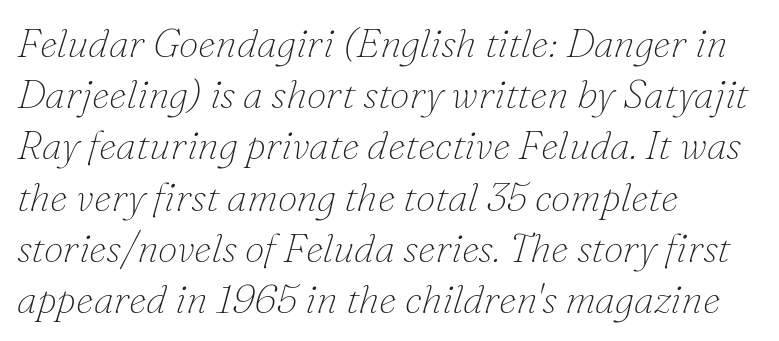
The lettering tilts uniformly, giving the passage an italic look. This rendering uses left alignment, leaving the right contour irregular. These lines are rendered in a variable-pitch font. The block of text has a typical density, with ordinary space between rows. Small tapered or slab feet sit at the stroke ends, so this counts as serif.
